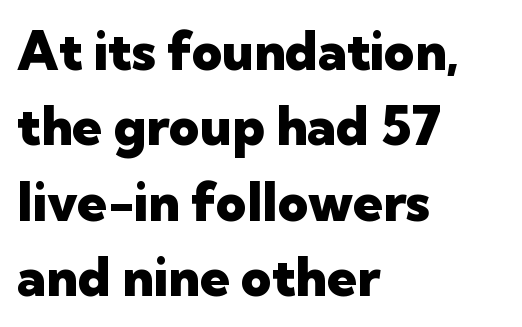
Looks like regular typesetting: each glyph gets only the width it needs. These lines are set flush left with a ragged right edge. The passage shown is typeset with a sans-serif family. What's the leading like? Ordinary, nothing unusual.
